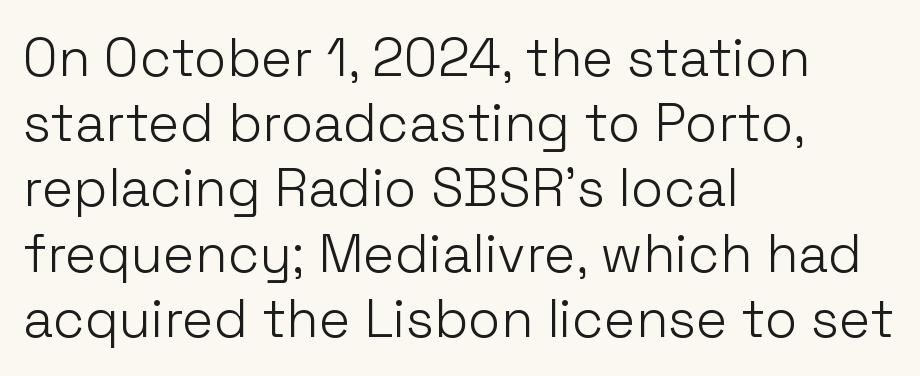
The image shows 53 px light sans-serif type, upright; set left-aligned, line spacing 1.23x, normal letter spacing, not underlined; low stroke contrast and a medium x-height.
